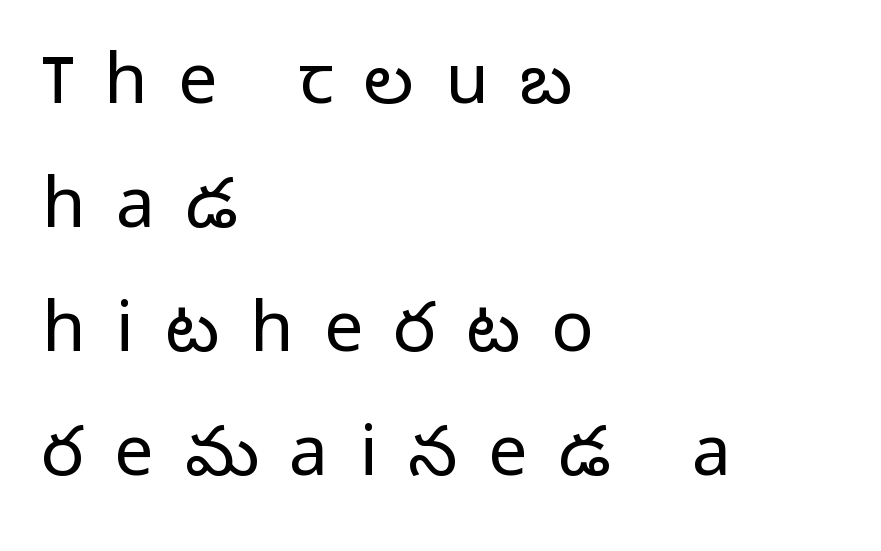
Q: Is the text bold? A: No.
Q: Is the text italic (slanted)? A: No, it is upright.
Q: Is the typeface a serif or a sans-serif typeface? A: Sans-serif.
Q: Is the text underlined? A: No.
Q: How is the paragraph aligned? A: Left-aligned.
Q: Is the spacing between letters normal or unusually wide? A: Unusually wide.
Q: Width (condensed, normal, or wide)? A: Normal.
Q: Stroke contrast? A: Low.
Q: x-height? A: Medium.
Q: Monospaced? A: No.
